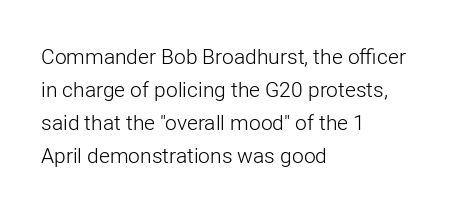
Q: Is the text bold? A: No.
Q: Is the text italic (slanted)? A: No, it is upright.
Q: Is the text underlined? A: No.
Q: How is the paragraph aligned? A: Left-aligned.
Q: Is the spacing between letters normal or unusually wide? A: Normal.
Q: Is the spacing between lines tight, normal or loose? A: Normal.
